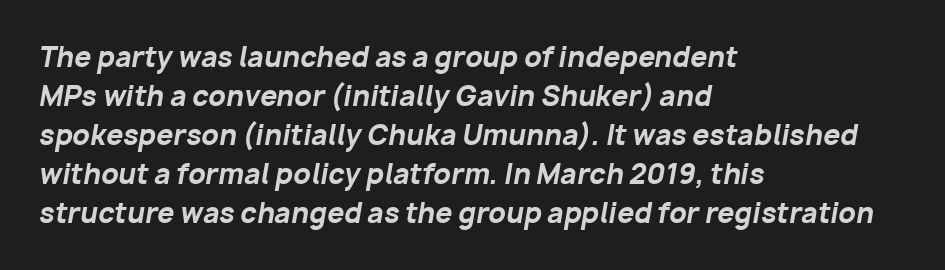
Q: Is the text bold? A: Yes.
Q: Is the text italic (slanted)? A: Yes, it leans right by about 10 degrees.
Q: Is the text underlined? A: No.
Q: How is the paragraph aligned? A: Left-aligned.
Q: Is the spacing between letters normal or unusually wide? A: Normal.
Q: Is the spacing between lines tight, normal or loose? A: Normal.
